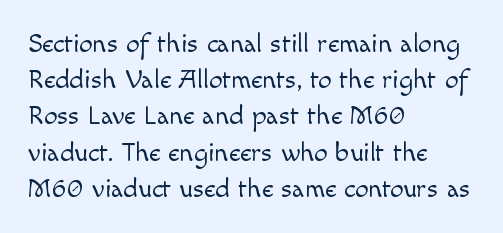
The strokes carry an ordinary text weight at most. Teacher's note: observe the even left margin — that is flush-left alignment. The lines sit at an ordinary, default distance from one another. Does extra space separate the letters? No, they use regular spacing. Posture: vertical. The specimen omits any rule beneath the text block's lines.
